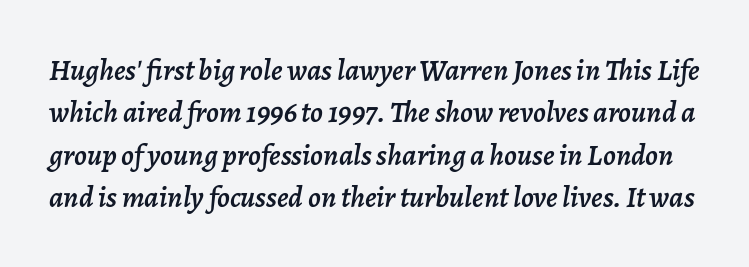
{"italic": "yes", "lean": "right", "slant_degrees": 7, "width": "normal", "stroke_contrast": "low", "x_height": "medium", "monospaced": "no", "underline": "no", "line_spacing": "normal", "line_spacing_ratio": 1.41, "letter_spacing": "normal", "letter_spacing_em": 0.0, "glyph_px": 30}
